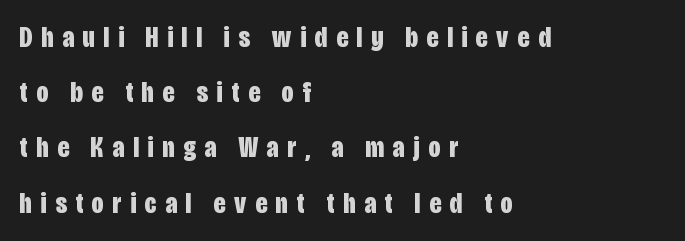
The rendering inserts visible extra space after every character. Left-aligned paragraph, ragged on the right. Looks like regular typesetting: each glyph gets only the width it needs. Chunky letters — that's bold for sure. Descenders are the only things crossing below the line. These lines are composed in type without serifs.
